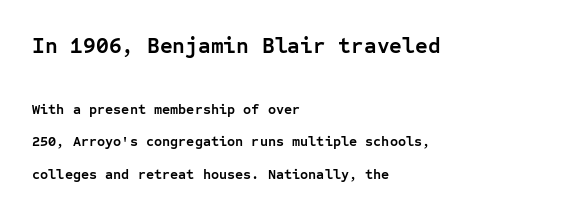
{"italic": "no", "bold": "yes", "underline": "no", "align": "left", "line_spacing": "loose", "line_spacing_ratio": 2.32, "letter_spacing": "normal", "letter_spacing_em": 0.0, "larger_block": "first", "size_ratio": 1.57, "glyph_px": 22}
